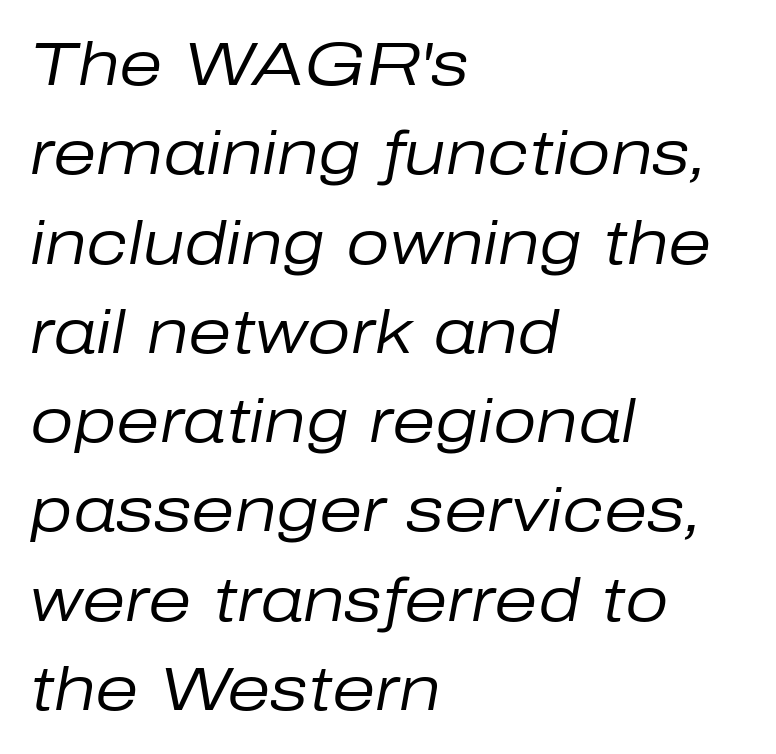
No extra ink here — the face is not bold. The gaps between neighbouring characters are ordinary and unremarkable. Observe the lean: these are italic letterforms. The line-height multiplier appears to be the usual default. The passage shown is typed in a proportional face where columns would drift.
